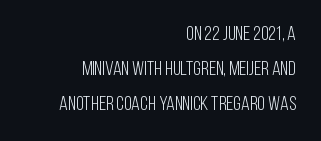
Q: Is the text bold? A: No.
Q: Is the text italic (slanted)? A: No, it is upright.
Q: Is the text underlined? A: No.
Q: How is the paragraph aligned? A: Right-aligned.
Q: Is the spacing between letters normal or unusually wide? A: Normal.
